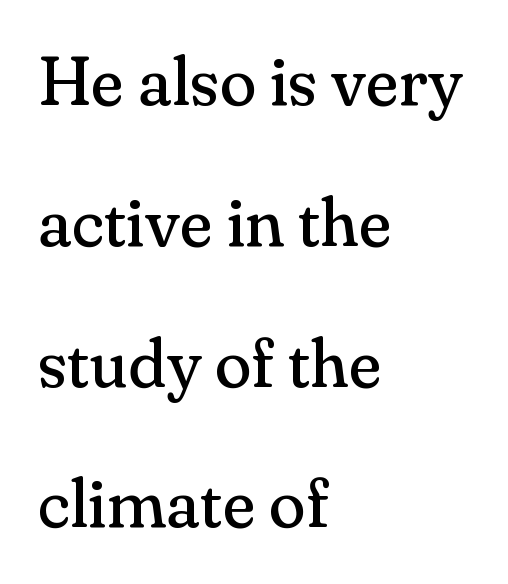
The image shows 68 px regular-weight serif type, upright; set left-aligned, loose line spacing (2.07x), normal letter spacing, not underlined; medium stroke contrast and a small x-height.
